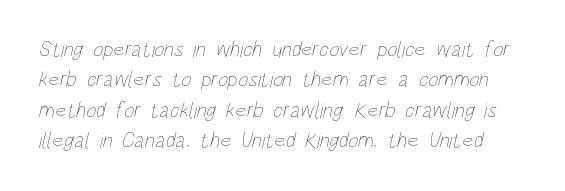
The image shows 22 px text type; set normal line spacing (1.38x), normal letter spacing, not underlined.
